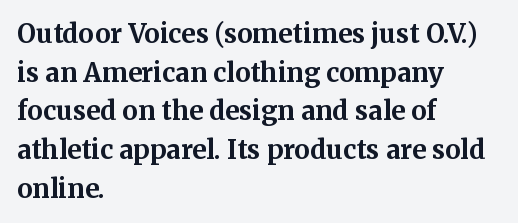
{"italic": "no", "bold": "yes", "underline": "no", "align": "left", "line_spacing": "normal", "line_spacing_ratio": 1.49, "letter_spacing": "normal", "letter_spacing_em": 0.0, "glyph_px": 26}
